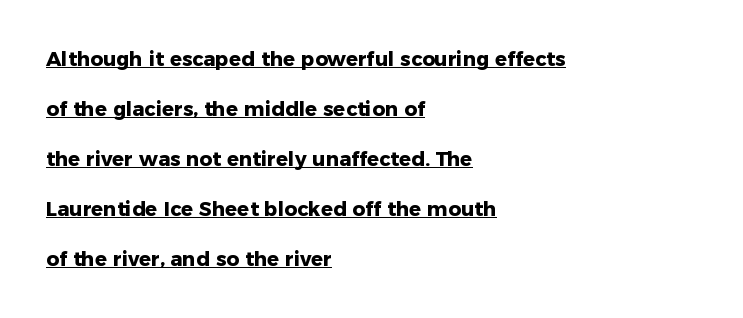
Somebody hit Ctrl+U on this one — the words are underlined. The strokes are fattened all the way to bold. Rendered with straight, roman letterforms. Casual observation: everything's shoved over to the left. How would I describe the line gaps? Wide and relaxed.
